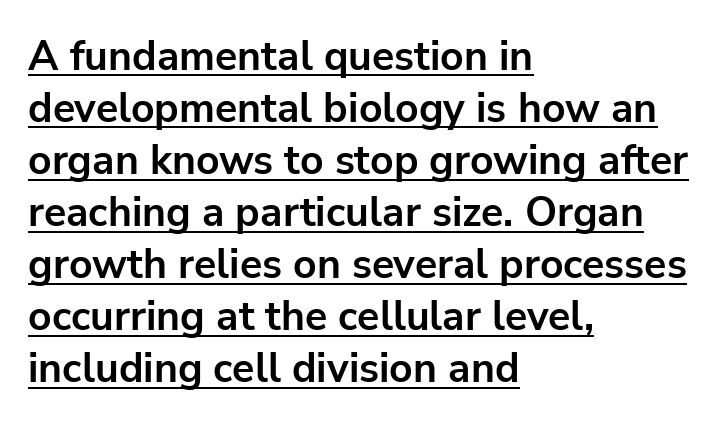
Q: Is the text bold? A: Yes.
Q: Is the text italic (slanted)? A: No, it is upright.
Q: Is the typeface a serif or a sans-serif typeface? A: Sans-serif.
Q: Is the text underlined? A: Yes.
Q: How is the paragraph aligned? A: Left-aligned.
Q: Is the spacing between letters normal or unusually wide? A: Normal.
Q: Is the spacing between lines tight, normal or loose? A: Normal.
Q: Width (condensed, normal, or wide)? A: Normal.
Q: Stroke contrast? A: Low.
Q: x-height? A: Medium.
Q: Monospaced? A: No.
